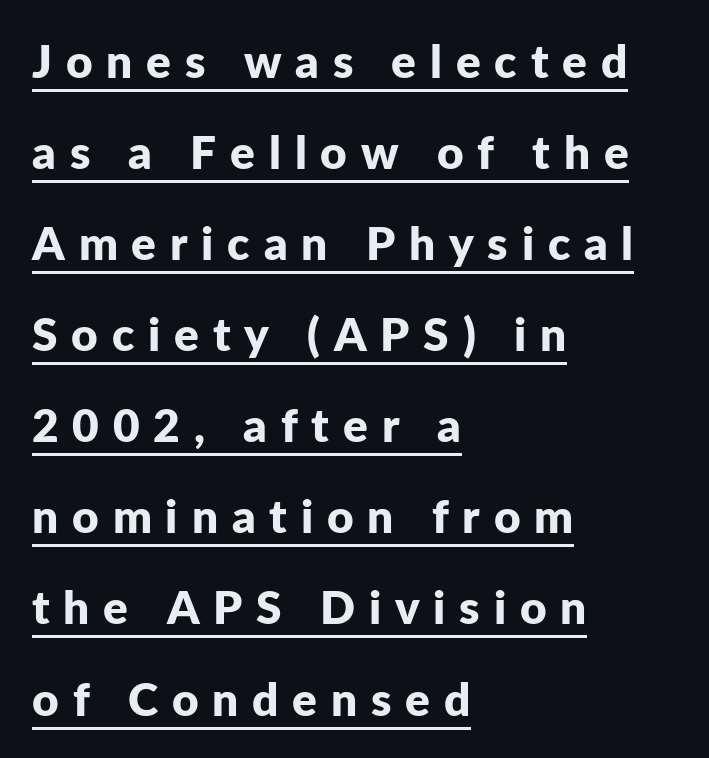
The image shows 46 px bold sans-serif type, upright; set left-aligned, loose line spacing (1.98x), unusually wide letter spacing (+0.3 em), underlined; low stroke contrast and a medium x-height.
